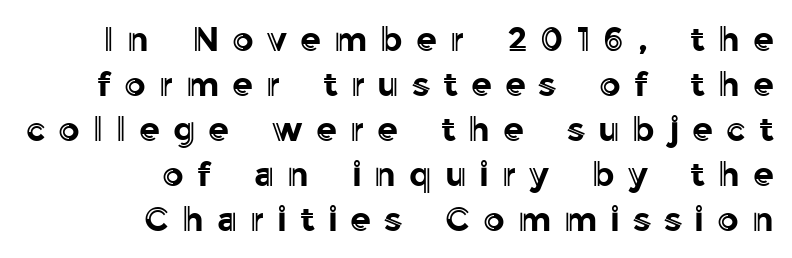
The image shows 34 px text type, upright; set right-aligned, normal line spacing (1.32x), unusually wide letter spacing (+0.38 em), not underlined; a medium x-height.
